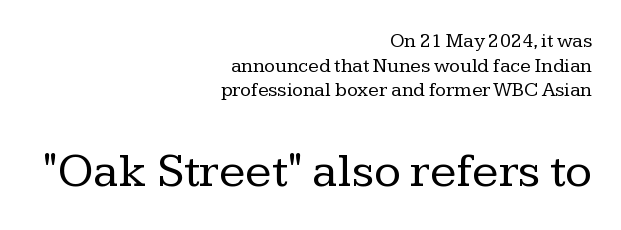
Q: Is the text bold? A: No.
Q: Is the text italic (slanted)? A: No, it is upright.
Q: Is the typeface a serif or a sans-serif typeface? A: Serif.
Q: Is the text underlined? A: No.
Q: How is the paragraph aligned? A: Right-aligned.
Q: Is the spacing between letters normal or unusually wide? A: Normal.
Q: Which block of text is set in a larger size, the first (top) or the second (bottom)? A: The second (bottom) one.
Q: Width (condensed, normal, or wide)? A: Normal.
Q: Stroke contrast? A: Low.
Q: x-height? A: Medium.
Q: Monospaced? A: No.
